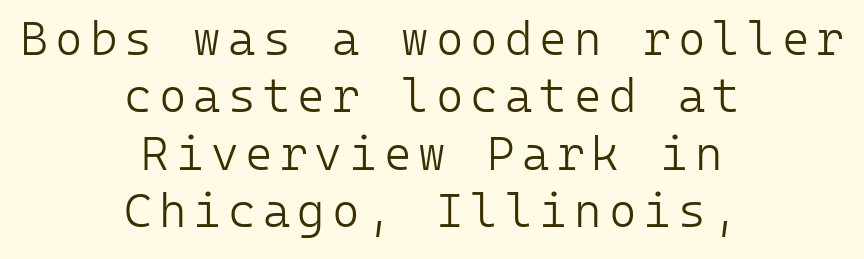
Q: Is the text bold? A: No.
Q: Is the text italic (slanted)? A: No, it is upright.
Q: Is the typeface a serif or a sans-serif typeface? A: Sans-serif.
Q: Is the text underlined? A: No.
Q: How is the paragraph aligned? A: Centered.
Q: Width (condensed, normal, or wide)? A: Normal.
Q: Stroke contrast? A: Low.
Q: x-height? A: Medium.
Q: Monospaced? A: Yes.
